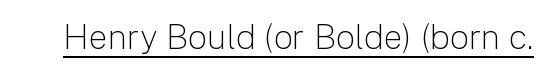
The weight would be labelled regular, book, light, or lighter still. Check the space under the baseline: a stroke is drawn there. Tracking here is standard; glyphs follow each other at the usual distance. The face used here is proportionally spaced, like ordinary book or web type. This rendering employs a face without finishing strokes, i.e., a sans-serif.
